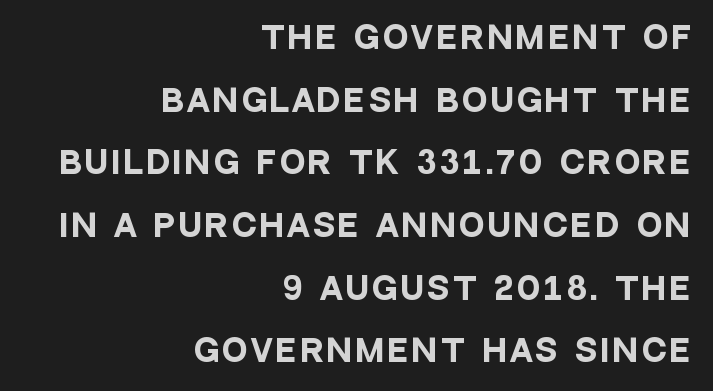
Q: Is the text bold? A: Yes.
Q: Is the text italic (slanted)? A: No, it is upright.
Q: Is the typeface a serif or a sans-serif typeface? A: Sans-serif.
Q: Is the text underlined? A: No.
Q: How is the paragraph aligned? A: Right-aligned.
Q: Is the spacing between lines tight, normal or loose? A: Loose.
Q: Width (condensed, normal, or wide)? A: Condensed.
Q: Stroke contrast? A: Low.
Q: x-height? A: Large.
Q: Monospaced? A: No.
